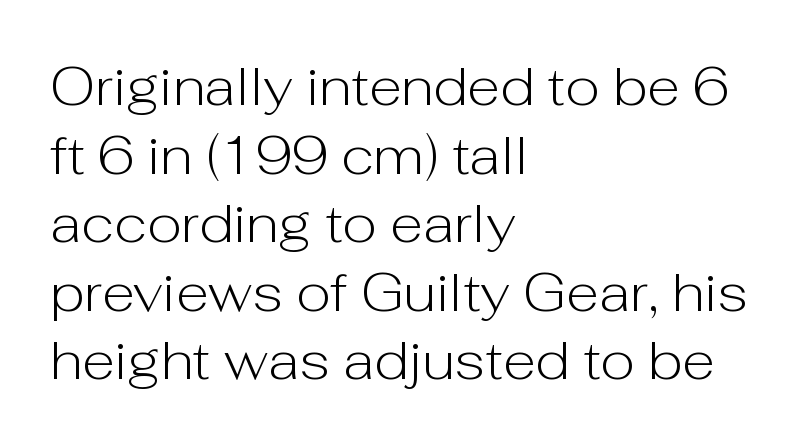
Varying glyph widths throughout — classic text-font behaviour. The gaps between neighbouring characters are ordinary and unremarkable. Stems here are at most as thick as an everyday book face. A classic flush-left, rag-right setting is used for this passage. A roman cut, with each character standing at attention.
